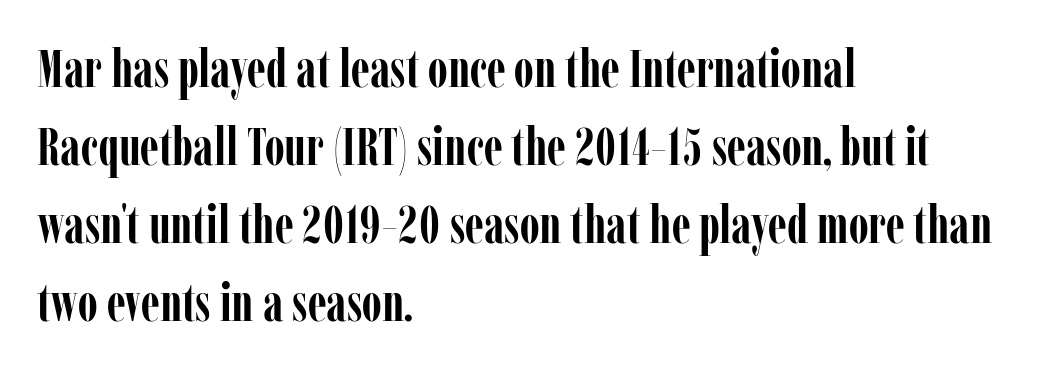
The image shows 52 px semibold, condensed serif type, upright; set left-aligned, normal line spacing (1.5x), normal letter spacing, not underlined; low stroke contrast and a medium x-height.
